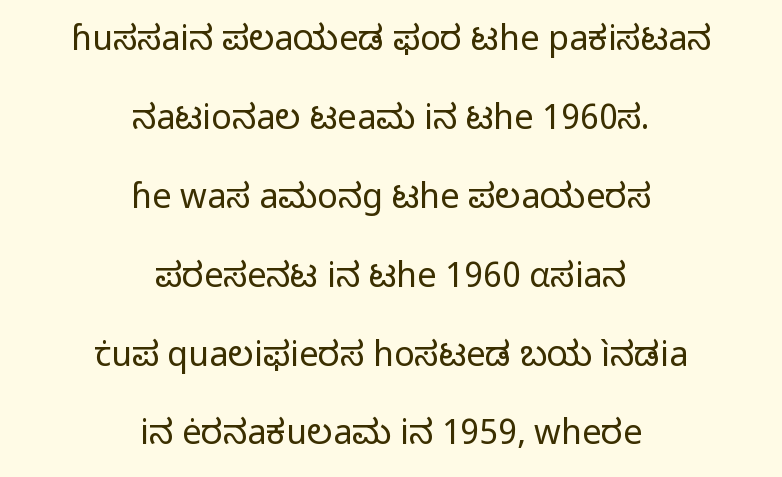
Q: Is the text bold? A: No.
Q: Is the text italic (slanted)? A: No, it is upright.
Q: Is the typeface a serif or a sans-serif typeface? A: Sans-serif.
Q: Is the text underlined? A: No.
Q: How is the paragraph aligned? A: Centered.
Q: Is the spacing between letters normal or unusually wide? A: Normal.
Q: Is the spacing between lines tight, normal or loose? A: Loose.
Q: Width (condensed, normal, or wide)? A: Normal.
Q: Stroke contrast? A: Low.
Q: x-height? A: Medium.
Q: Monospaced? A: No.
